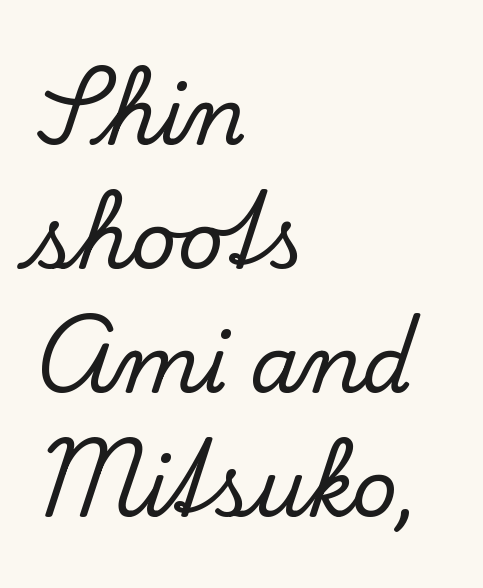
The image shows 79 px serif type; set left-aligned, normal line spacing (1.57x), normal letter spacing, not underlined; low stroke contrast and a small x-height.
